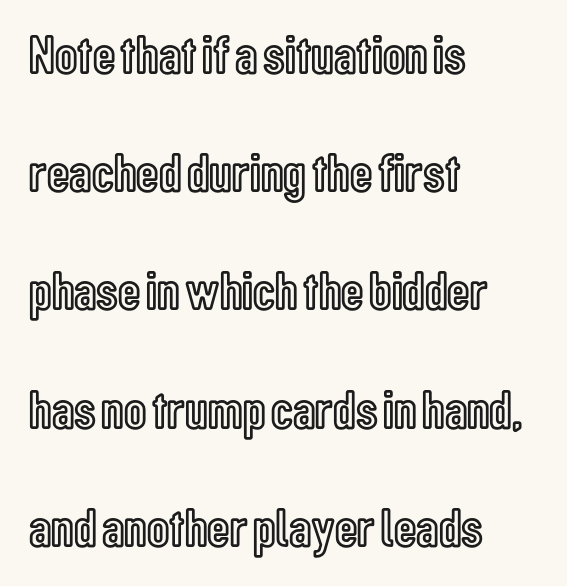
The image shows 55 px condensed type, upright; set left-aligned, loose line spacing (2.15x), normal letter spacing, not underlined; a medium x-height.
